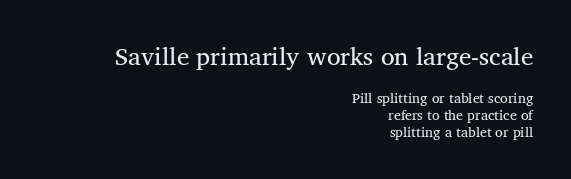
Q: Is the text underlined? A: No.
Q: How is the paragraph aligned? A: Right-aligned.
Q: Is the spacing between letters normal or unusually wide? A: Normal.
Q: Which block of text is set in a larger size, the first (top) or the second (bottom)? A: The first (top) one.
